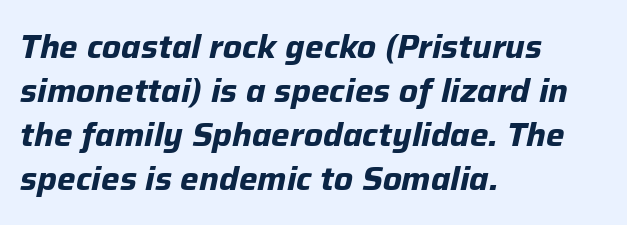
The image shows 33 px bold type, italic (leaning right); set left-aligned, normal line spacing (1.33x), normal letter spacing, not underlined; low stroke contrast and a medium x-height.
